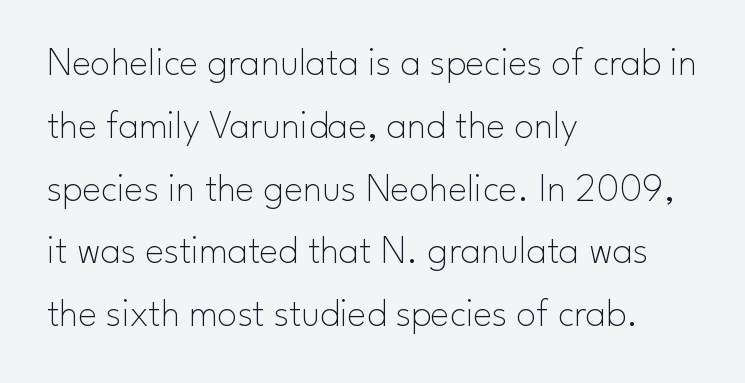
Type without underlining. Think of a printed novel: that variable character pitch is what you see here. The designer went with a sans here, leaving each stem footless. Caption: standard tracking, unaltered.
